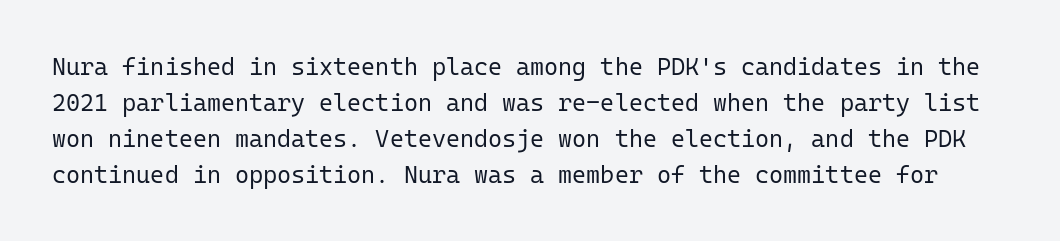
Q: Is the text bold? A: No.
Q: Is the text italic (slanted)? A: No, it is upright.
Q: Is the text underlined? A: No.
Q: Is the spacing between letters normal or unusually wide? A: Normal.
Q: Is the spacing between lines tight, normal or loose? A: Normal.
